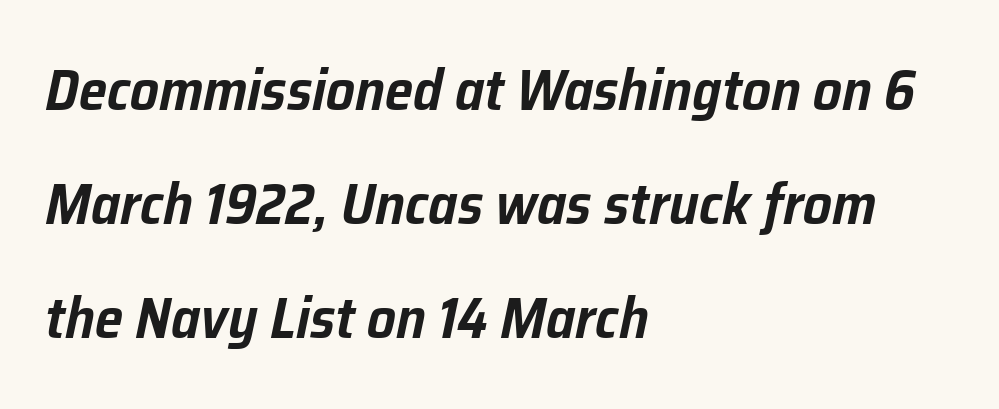
{"italic": "yes", "lean": "right", "slant_degrees": 12, "width": "normal", "stroke_contrast": "low", "x_height": "medium", "monospaced": "no", "underline": "no", "align": "left", "line_spacing": "loose", "line_spacing_ratio": 2.0, "letter_spacing": "normal", "letter_spacing_em": 0.0, "glyph_px": 57}
